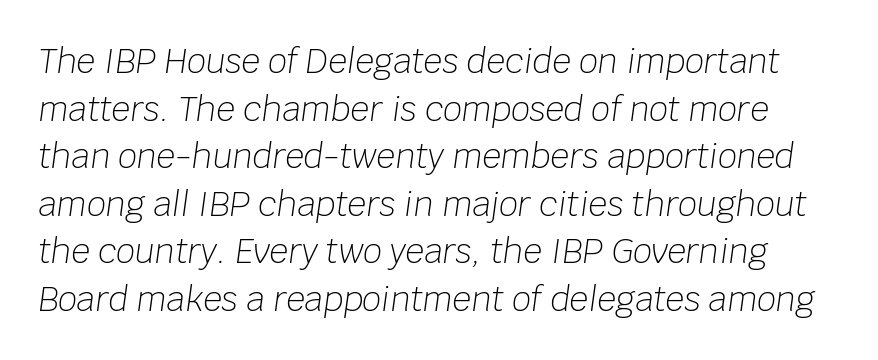
The image shows 33 px light type, italic (leaning right); set normal line spacing (1.44x), normal letter spacing, not underlined; low stroke contrast and a large x-height.
